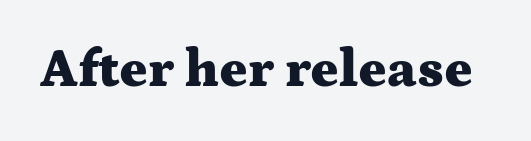
Q: Is the text bold? A: Yes.
Q: Is the text italic (slanted)? A: No, it is upright.
Q: Is the typeface a serif or a sans-serif typeface? A: Serif.
Q: Is the text underlined? A: No.
Q: Is the spacing between letters normal or unusually wide? A: Normal.
Q: Width (condensed, normal, or wide)? A: Wide.
Q: Stroke contrast? A: Medium.
Q: x-height? A: Medium.
Q: Monospaced? A: No.
